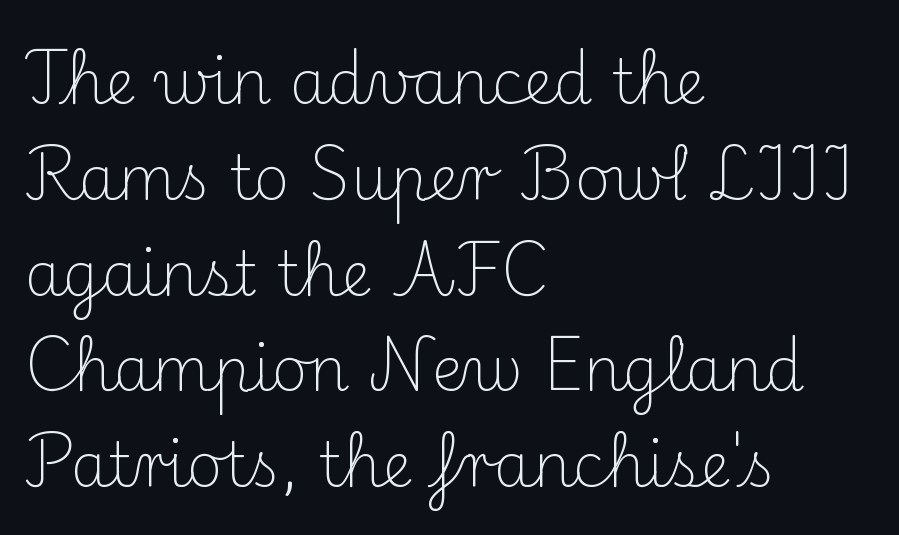
Q: Is the text bold? A: No.
Q: Is the text italic (slanted)? A: No, it is upright.
Q: Is the typeface a serif or a sans-serif typeface? A: Serif.
Q: Is the text underlined? A: No.
Q: How is the paragraph aligned? A: Left-aligned.
Q: Is the spacing between letters normal or unusually wide? A: Normal.
Q: Is the spacing between lines tight, normal or loose? A: Normal.
Q: Width (condensed, normal, or wide)? A: Normal.
Q: Stroke contrast? A: Medium.
Q: x-height? A: Small.
Q: Monospaced? A: No.
